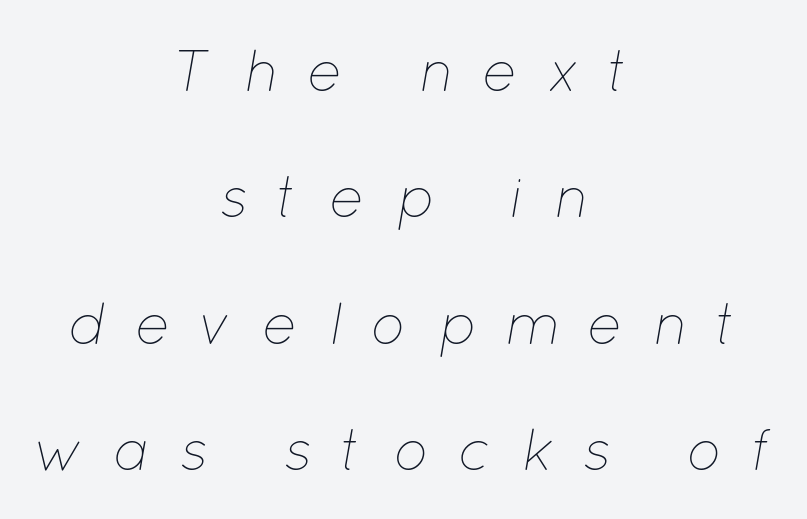
Spacing verdict: proportional, widths tailored to each character. The baseline area is clear. This sample is center-justified, so both line endings float freely. Characters follow at a spacing far wider than the type designer built in. In terms of leading, this rendering errs on the spacious side.
